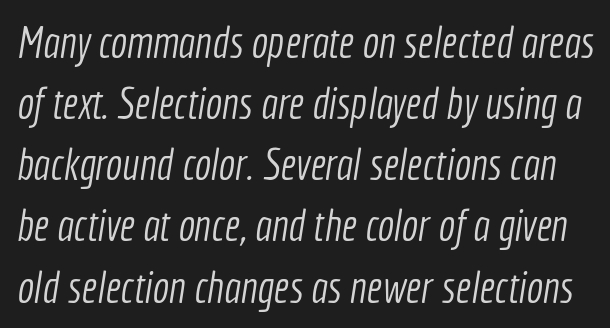
{"serif": "no", "bold": "no", "weight": "light", "width": "condensed", "x_height": "medium", "monospaced": "no", "underline": "no", "line_spacing": "normal", "line_spacing_ratio": 1.39, "letter_spacing": "normal", "letter_spacing_em": 0.0, "glyph_px": 44}
